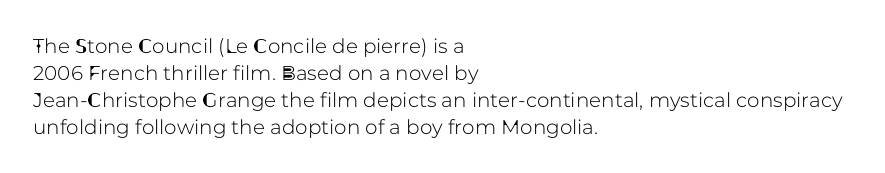
One-word summary of the alignment: left. The words here are not underlined. The passage shown stacks its lines at a standard gap. These lines were composed using upright roman letters.
